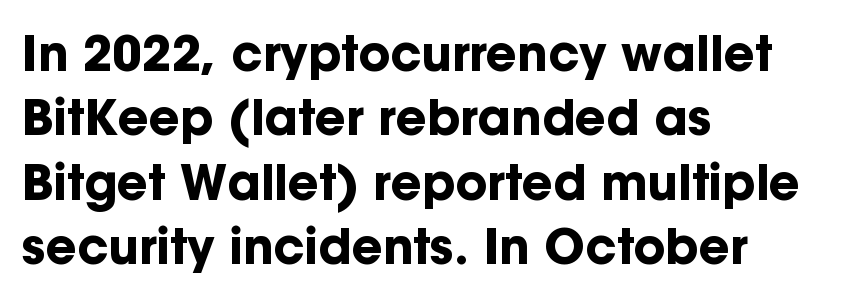
The lines sit at an ordinary, default distance from one another. Just letters on the line, the space beneath them empty. Serif or sans? Sans — the stroke terminals are bare. The rag falls on the right side of this text block. Think of a printed novel: that variable character pitch is what you see here. Standard letterfit; no display-style spreading of the glyphs.
